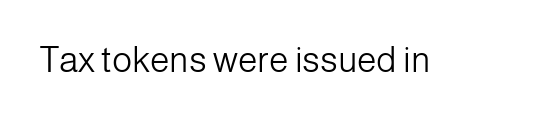
{"serif": "no", "italic": "no", "bold": "no", "weight": "light", "width": "normal", "stroke_contrast": "low", "x_height": "medium", "monospaced": "no", "underline": "no", "letter_spacing": "normal", "letter_spacing_em": 0.0, "glyph_px": 35}
